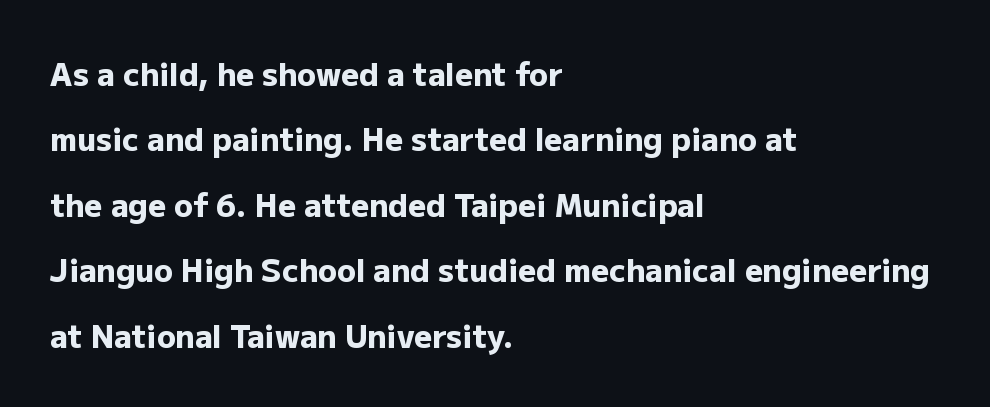
The image shows 31 px heavy sans-serif type, upright; set left-aligned, loose line spacing (2.11x), normal letter spacing, not underlined; low stroke contrast and a medium x-height.
